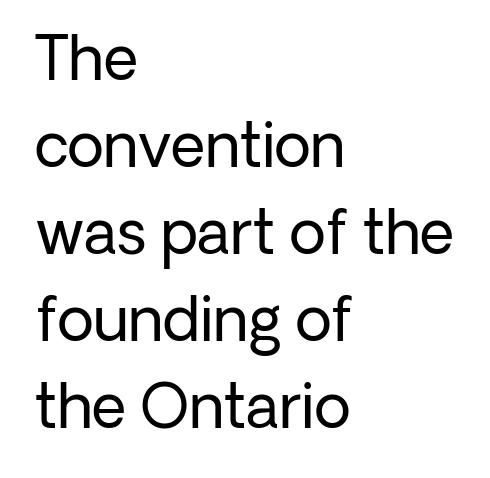
Q: Is the text bold? A: No.
Q: Is the text italic (slanted)? A: No, it is upright.
Q: Is the typeface a serif or a sans-serif typeface? A: Sans-serif.
Q: Is the text underlined? A: No.
Q: How is the paragraph aligned? A: Left-aligned.
Q: Is the spacing between letters normal or unusually wide? A: Normal.
Q: Is the spacing between lines tight, normal or loose? A: Normal.
Q: Width (condensed, normal, or wide)? A: Normal.
Q: Stroke contrast? A: Low.
Q: x-height? A: Medium.
Q: Monospaced? A: No.
